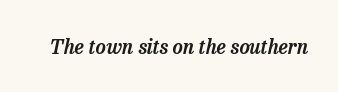
Descenders are the only things crossing below the line. The text carries the slant typical of an italic or oblique font. Characters follow at the spacing the type designer built in.
